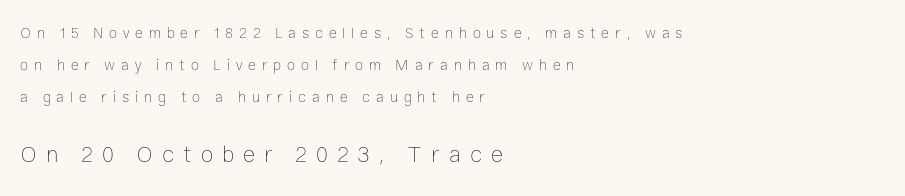
The image shows 23 px text type, upright; set left-aligned, loose line spacing (2.14x), unusually wide letter spacing (+0.39 em), not underlined; the second (bottom) block is 1.53x larger.
